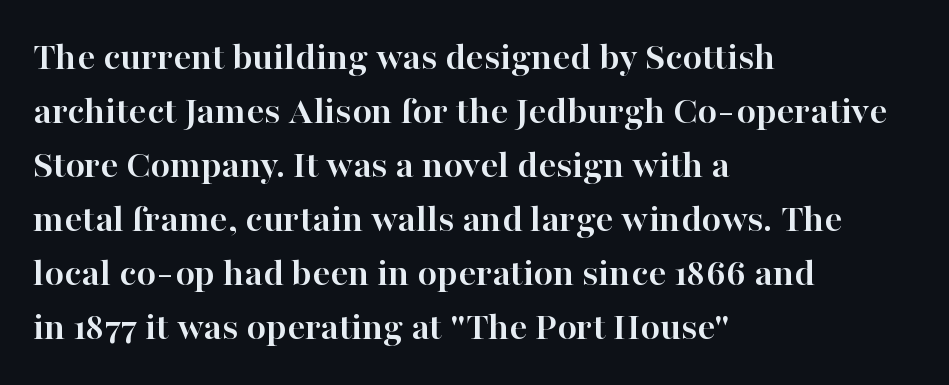
A typesetter would call this proportional, since set widths differ per character. The designer left line spacing at the default. Weight check: bold — yes, fully. Default kerning and tracking; the words read as compact shapes. The glyphs are unaccompanied by any horizontal stroke below them. Every stem runs plumb, perpendicular to the baseline.
